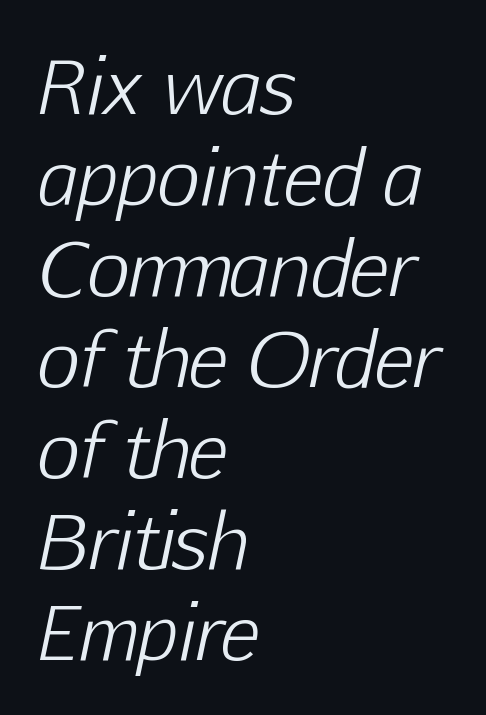
Q: Is the text bold? A: No.
Q: Is the text italic (slanted)? A: Yes, it leans right by about 12 degrees.
Q: Is the text underlined? A: No.
Q: How is the paragraph aligned? A: Left-aligned.
Q: Is the spacing between letters normal or unusually wide? A: Normal.
Q: Width (condensed, normal, or wide)? A: Normal.
Q: Stroke contrast? A: Low.
Q: x-height? A: Medium.
Q: Monospaced? A: No.
